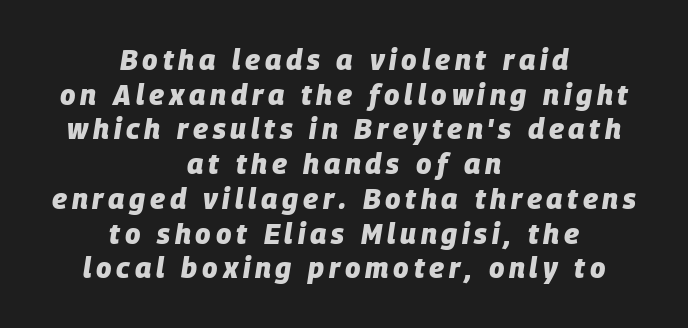
The image shows 28 px heavy type, italic (leaning right); set centered, line spacing 1.24x, not underlined; low stroke contrast and a large x-height.
